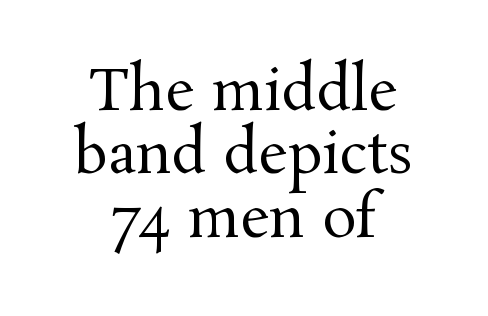
The image shows 57 px regular-weight serif type, upright; set centered, tight line spacing (1.11x), normal letter spacing, not underlined; medium stroke contrast and a medium x-height.
